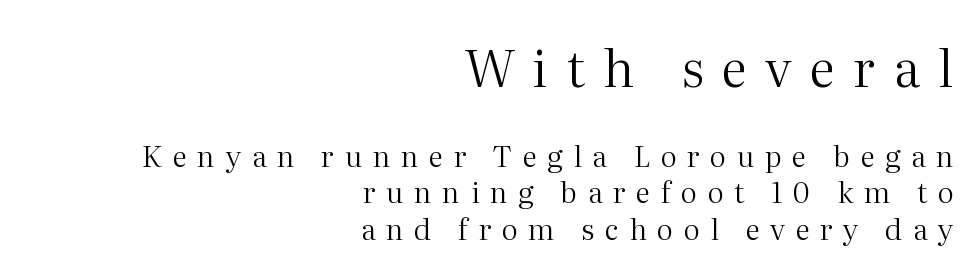
The image shows 51 px regular-weight serif type, upright; set right-aligned, normal line spacing (1.27x), unusually wide letter spacing (+0.36 em), not underlined; the first (top) block is 1.76x larger; medium stroke contrast and a medium x-height.
